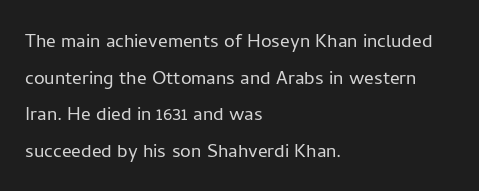
The image shows 24 px text type, upright; set left-aligned, normal line spacing (1.53x), normal letter spacing, not underlined.
